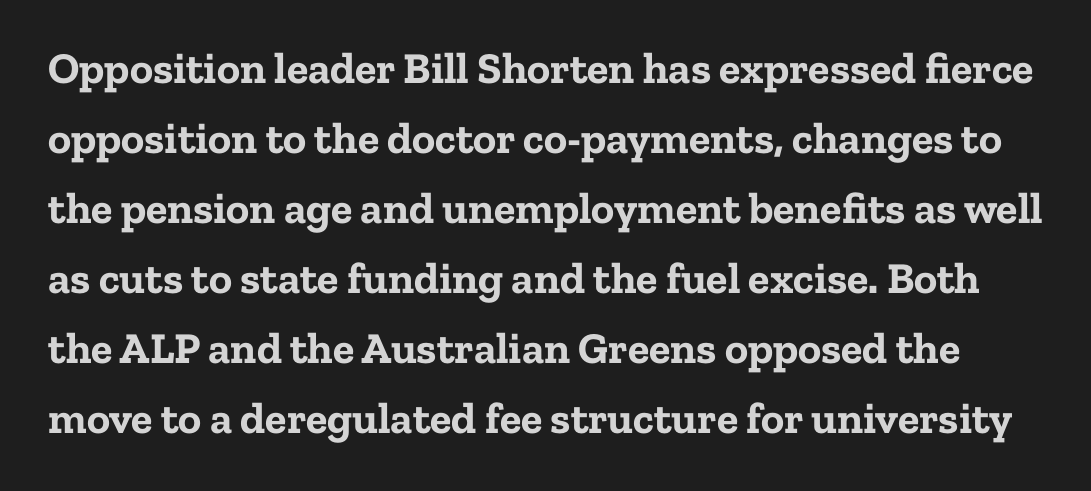
The image shows 44 px bold serif type, upright; set normal line spacing (1.59x), normal letter spacing, not underlined; low stroke contrast and a medium x-height.
